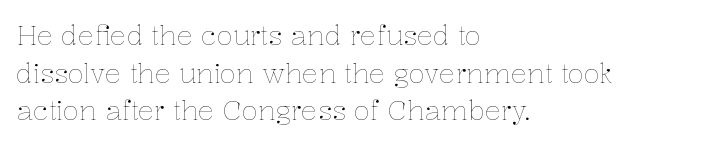
Q: Is the text bold? A: No.
Q: Is the text italic (slanted)? A: No, it is upright.
Q: Is the text underlined? A: No.
Q: How is the paragraph aligned? A: Left-aligned.
Q: Is the spacing between letters normal or unusually wide? A: Normal.
Q: Is the spacing between lines tight, normal or loose? A: Normal.
